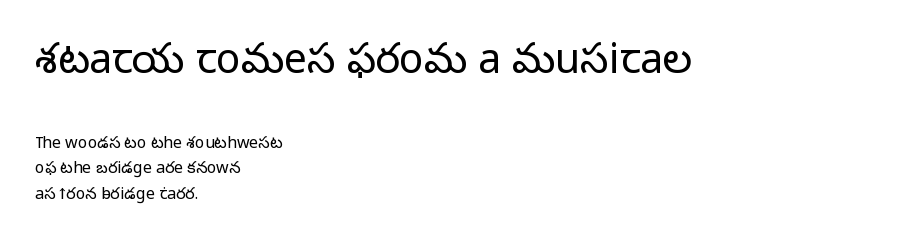
The image shows 41 px light sans-serif type, upright; set left-aligned, normal line spacing (1.59x), normal letter spacing, not underlined; the first (top) block is 2.56x larger; low stroke contrast and a medium x-height.
